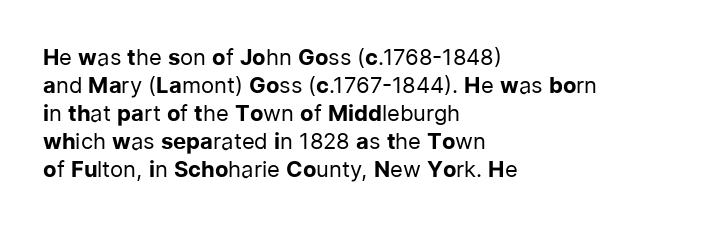
The image shows 22 px text type, upright; set left-aligned, normal line spacing (1.27x), normal letter spacing, not underlined.
